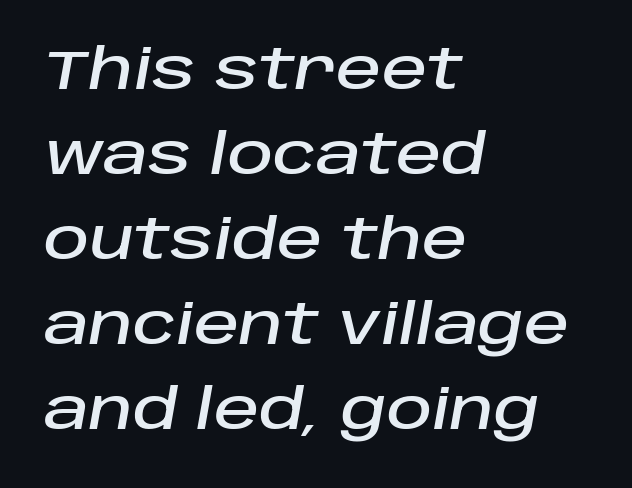
Q: Is the text italic (slanted)? A: Yes, it leans right by about 10 degrees.
Q: Is the text underlined? A: No.
Q: How is the paragraph aligned? A: Left-aligned.
Q: Is the spacing between letters normal or unusually wide? A: Normal.
Q: Is the spacing between lines tight, normal or loose? A: Normal.
Q: Width (condensed, normal, or wide)? A: Normal.
Q: Stroke contrast? A: Low.
Q: x-height? A: Large.
Q: Monospaced? A: No.
